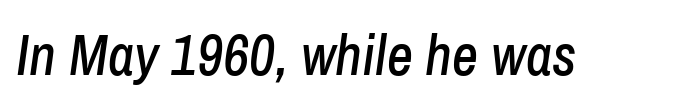
Rendered with sloped, italic letterforms. The face used here is proportionally spaced, like ordinary book or web type. The gap between lines stays unmarked. Caption: standard tracking, unaltered.
